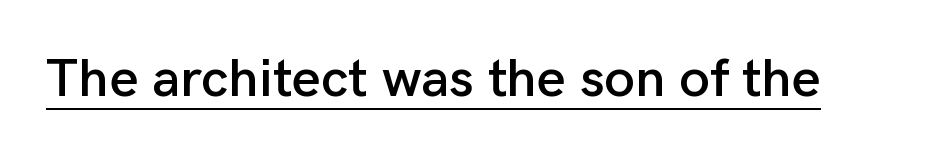
{"serif": "no", "italic": "no", "width": "normal", "stroke_contrast": "low", "x_height": "medium", "monospaced": "no", "underline": "yes", "letter_spacing": "normal", "letter_spacing_em": 0.0, "glyph_px": 55}
